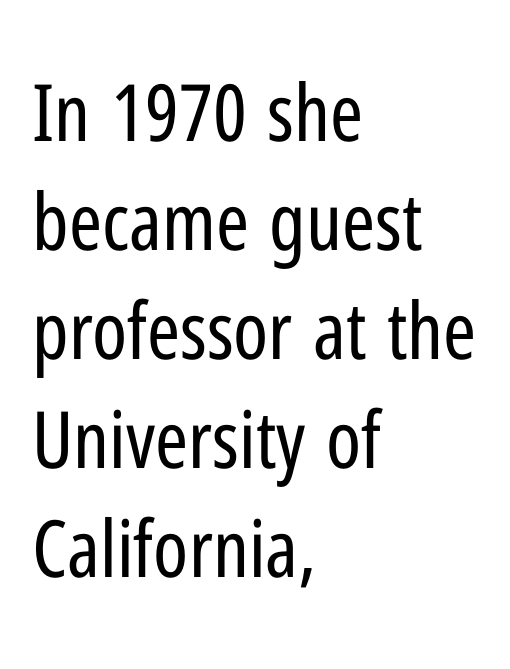
The lines are quadded left. These glyphs show unthickened strokes, regular width or finer. Do the characters align in a grid? No, the font is proportional. Ascenders rise straight up at ninety degrees. A sans-serif font was chosen for this passage. Type without underlining.
